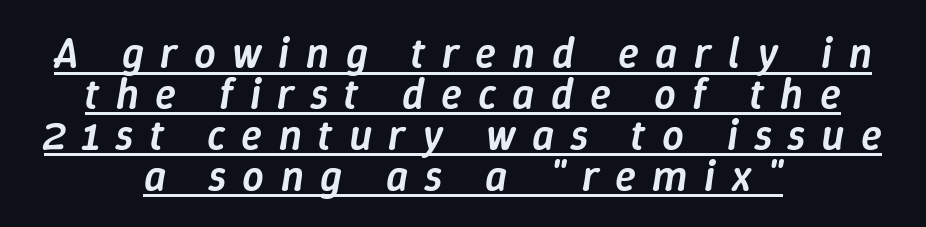
The image shows 43 px semibold type, italic (leaning right); set centered, tight line spacing (0.95x), unusually wide letter spacing (+0.38 em), underlined; low stroke contrast and a medium x-height.
